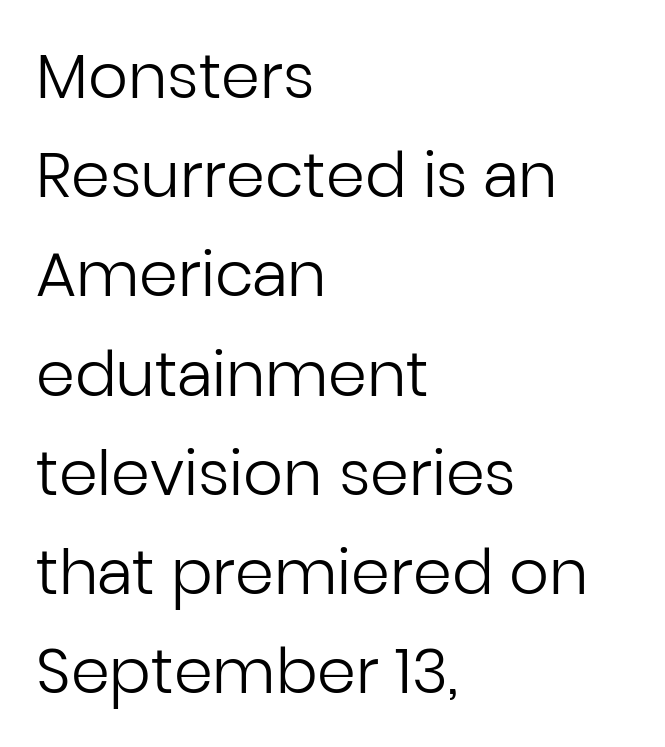
{"serif": "no", "italic": "no", "bold": "no", "weight": "regular", "width": "normal", "stroke_contrast": "low", "x_height": "medium", "monospaced": "no", "underline": "no", "align": "left", "line_spacing": "normal", "line_spacing_ratio": 1.6, "letter_spacing": "normal", "letter_spacing_em": 0.0, "glyph_px": 62}
